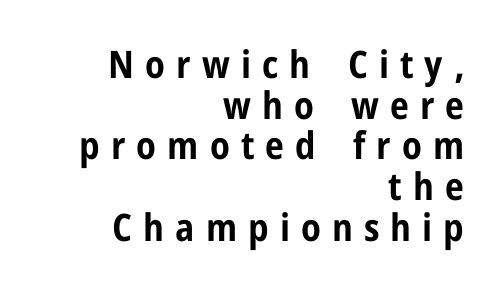
Q: Is the text bold? A: Yes.
Q: Is the text italic (slanted)? A: No, it is upright.
Q: Is the typeface a serif or a sans-serif typeface? A: Sans-serif.
Q: Is the text underlined? A: No.
Q: How is the paragraph aligned? A: Right-aligned.
Q: Is the spacing between letters normal or unusually wide? A: Unusually wide.
Q: Is the spacing between lines tight, normal or loose? A: Tight.
Q: Width (condensed, normal, or wide)? A: Condensed.
Q: Stroke contrast? A: Low.
Q: x-height? A: Medium.
Q: Monospaced? A: No.
